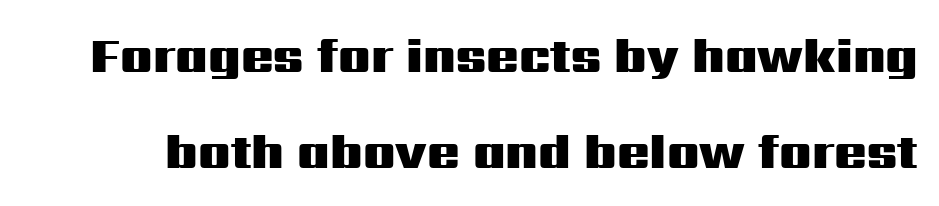
The image shows 48 px heavy, wide sans-serif type, upright; set loose line spacing (1.99x), normal letter spacing, not underlined; medium stroke contrast and a medium x-height.
